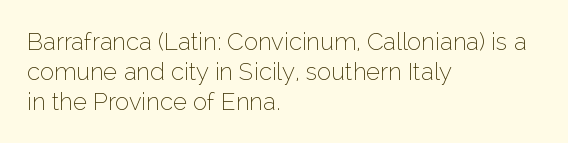
{"italic": "no", "bold": "no", "underline": "no", "align": "left", "line_spacing": "normal", "line_spacing_ratio": 1.25, "letter_spacing": "normal", "letter_spacing_em": 0.0, "glyph_px": 24}
